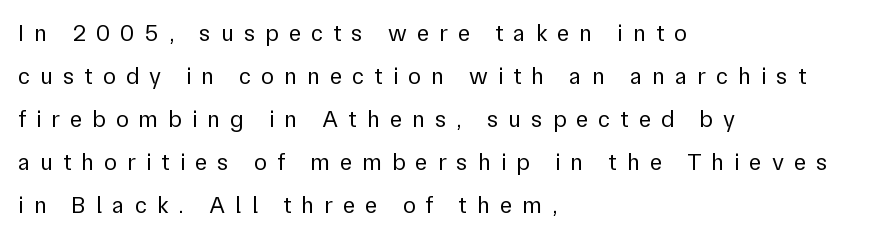
The lettering stays uniformly vertical, giving the passage a roman look. Is the type heavy? It reads as light-to-regular instead. The rendering inserts visible extra space after every character. Each row of text sits above clean, open space. A classic flush-left, rag-right setting is used for this passage.
